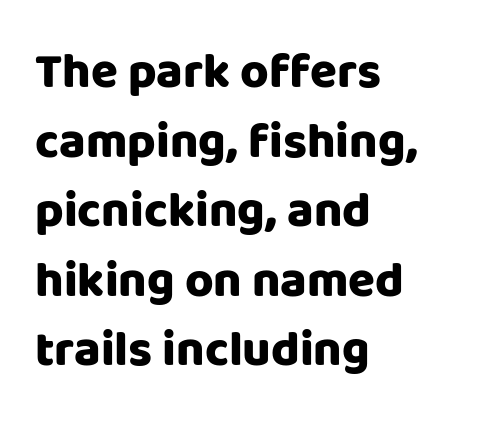
Q: Is the text bold? A: Yes.
Q: Is the text italic (slanted)? A: No, it is upright.
Q: Is the typeface a serif or a sans-serif typeface? A: Sans-serif.
Q: Is the text underlined? A: No.
Q: How is the paragraph aligned? A: Left-aligned.
Q: Is the spacing between letters normal or unusually wide? A: Normal.
Q: Is the spacing between lines tight, normal or loose? A: Normal.
Q: Width (condensed, normal, or wide)? A: Normal.
Q: Stroke contrast? A: Low.
Q: x-height? A: Large.
Q: Monospaced? A: No.
